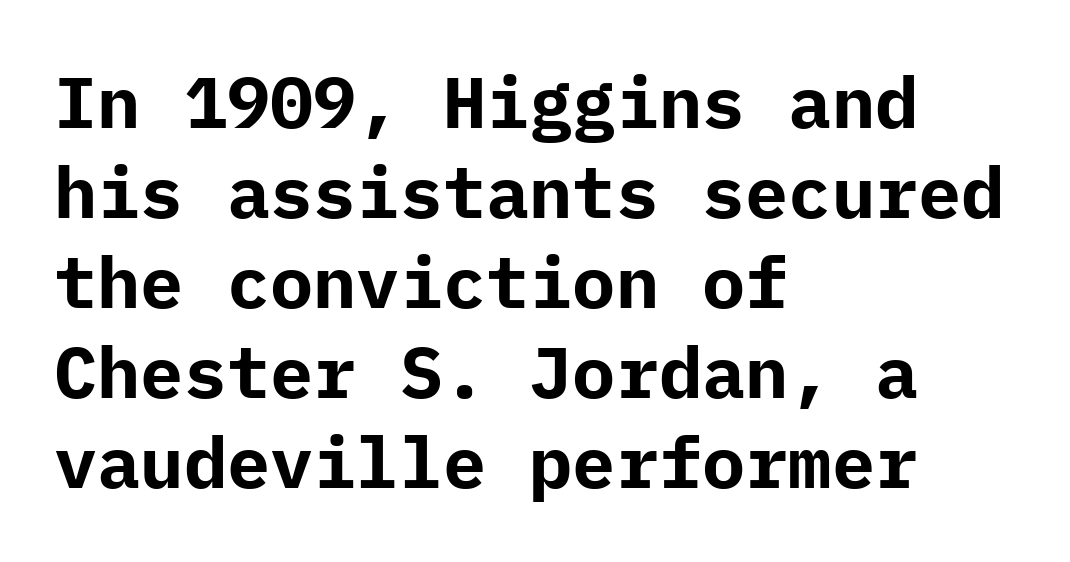
{"serif": "no", "italic": "no", "bold": "yes", "weight": "bold", "width": "normal", "stroke_contrast": "low", "x_height": "medium", "underline": "no", "align": "left", "line_spacing": "normal", "line_spacing_ratio": 1.25, "letter_spacing": "normal", "letter_spacing_em": 0.0, "glyph_px": 72}
